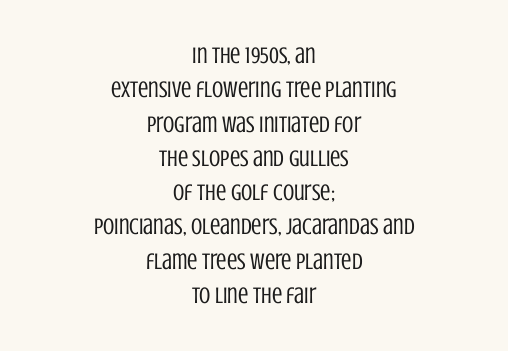
Q: Is the text bold? A: No.
Q: Is the text italic (slanted)? A: No, it is upright.
Q: Is the text underlined? A: No.
Q: How is the paragraph aligned? A: Centered.
Q: Is the spacing between letters normal or unusually wide? A: Normal.
Q: Is the spacing between lines tight, normal or loose? A: Normal.
